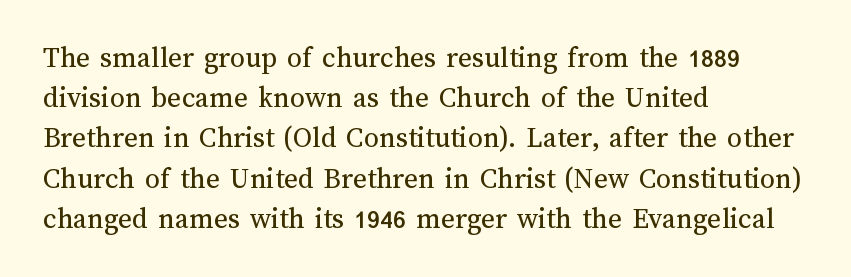
Q: Is the text bold? A: No.
Q: Is the text italic (slanted)? A: No, it is upright.
Q: Is the text underlined? A: No.
Q: How is the paragraph aligned? A: Left-aligned.
Q: Is the spacing between letters normal or unusually wide? A: Normal.
Q: Is the spacing between lines tight, normal or loose? A: Normal.
Q: Width (condensed, normal, or wide)? A: Normal.
Q: Stroke contrast? A: Medium.
Q: x-height? A: Medium.
Q: Monospaced? A: No.
